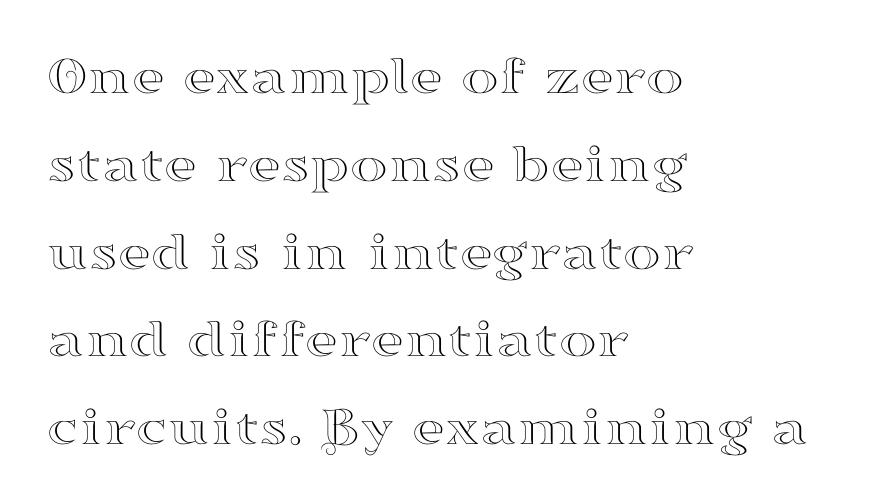
Q: Is the text italic (slanted)? A: No, it is upright.
Q: Is the typeface a serif or a sans-serif typeface? A: Serif.
Q: Is the text underlined? A: No.
Q: How is the paragraph aligned? A: Left-aligned.
Q: Is the spacing between letters normal or unusually wide? A: Normal.
Q: Is the spacing between lines tight, normal or loose? A: Normal.
Q: Width (condensed, normal, or wide)? A: Wide.
Q: Stroke contrast? A: High.
Q: x-height? A: Small.
Q: Monospaced? A: No.
